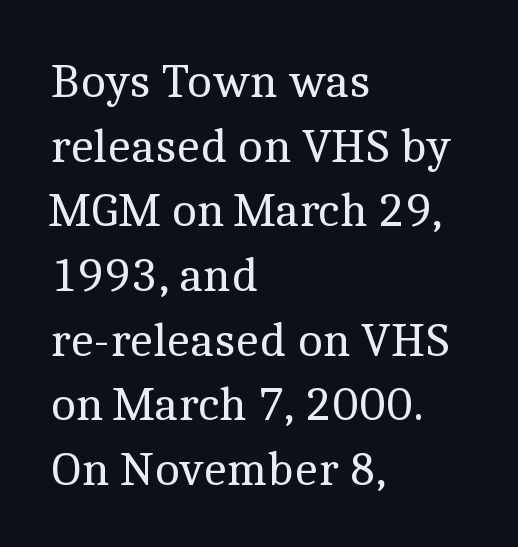
{"serif": "yes", "italic": "no", "bold": "no", "weight": "regular", "width": "normal", "x_height": "medium", "monospaced": "no", "underline": "no", "align": "left", "line_spacing": "normal", "line_spacing_ratio": 1.32, "letter_spacing": "normal", "letter_spacing_em": 0.0, "glyph_px": 49}
